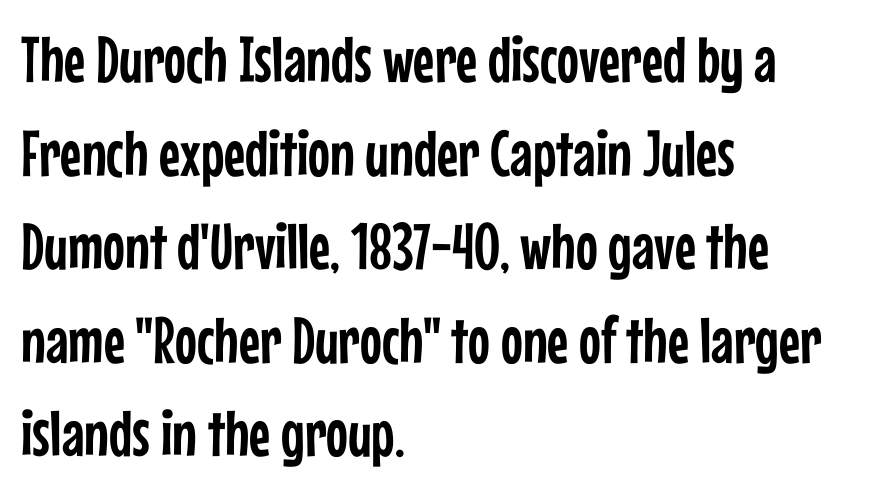
The rendering uses natural spacing where letterforms have individual widths. A classic flush-left, rag-right setting is used for this passage. The type family on display is of the sans-serif kind. The gaps between neighbouring characters are ordinary and unremarkable.
